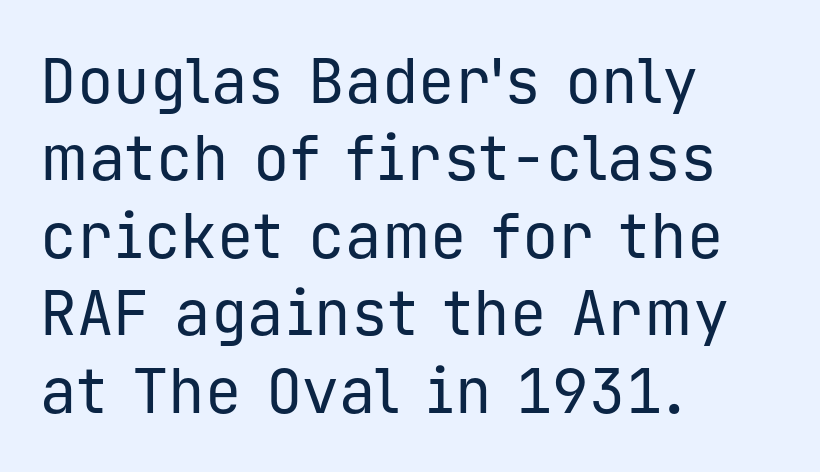
No word sits above an underline. Horizontally, the lines are justified to the leading edge only. This sample keeps an unexceptional amount of space between lines. Here the designer chose a console-style face with uniform glyph widths.
